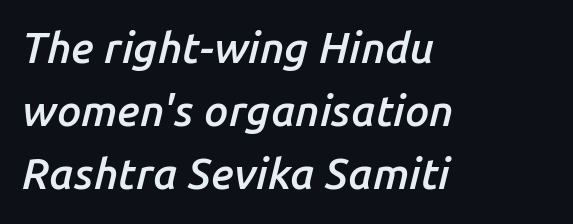
Observe the lean: these are italic letterforms. Horizontal bands of white between lines are of average thickness. Spacing verdict: proportional, widths tailored to each character. The glyphs have the mass of a demibold cut, below bold. Look at the tracking — it's just the regular setting, nothing added.
